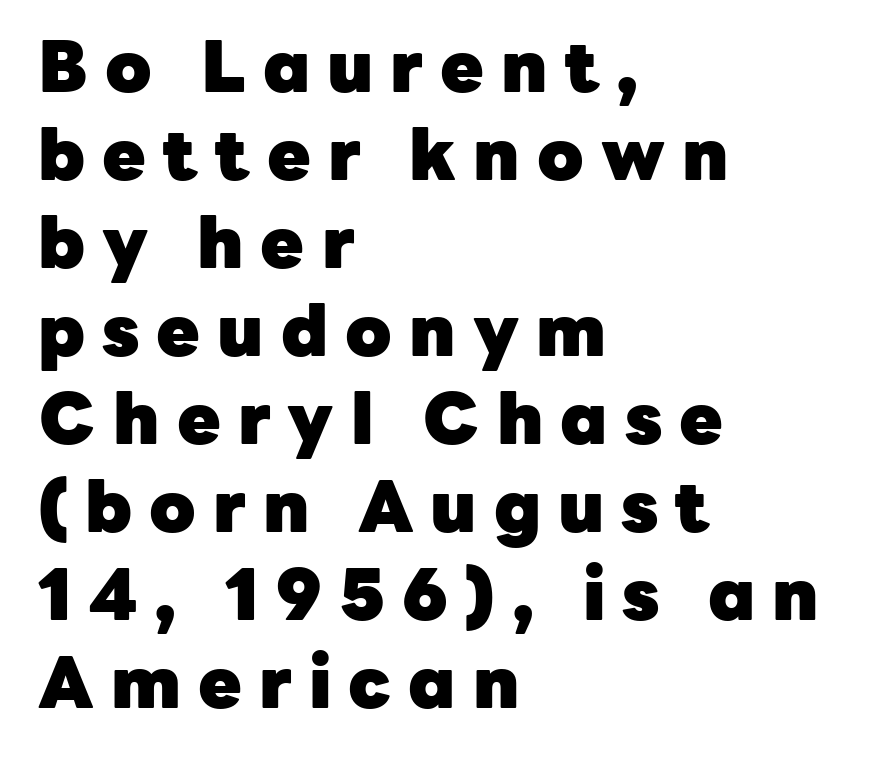
Q: Is the text bold? A: Yes.
Q: Is the text italic (slanted)? A: No, it is upright.
Q: Is the typeface a serif or a sans-serif typeface? A: Sans-serif.
Q: Is the text underlined? A: No.
Q: How is the paragraph aligned? A: Left-aligned.
Q: Is the spacing between letters normal or unusually wide? A: Unusually wide.
Q: Width (condensed, normal, or wide)? A: Normal.
Q: Stroke contrast? A: Low.
Q: x-height? A: Medium.
Q: Monospaced? A: No.
